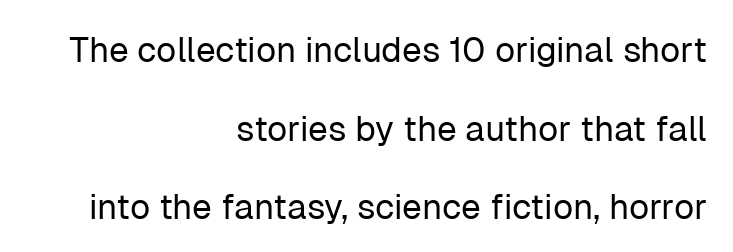
The passage shown is typed in a proportional face where columns would drift. The glyphs in this specimen are sans serif. Descender tails drop into unmarked territory. If you measured baseline to baseline, you'd find a long distance. Between one letter and the next there's only the usual sliver of space.
